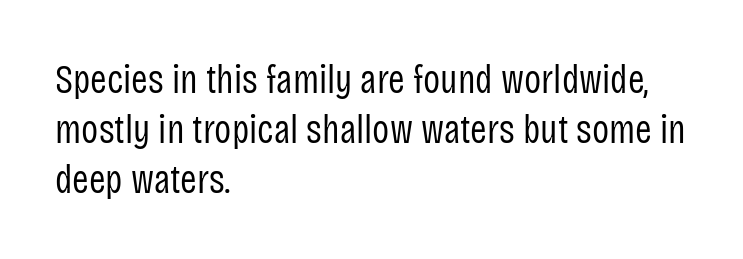
The image shows 40 px regular-weight, condensed sans-serif type, upright; set left-aligned, normal line spacing (1.25x), normal letter spacing, not underlined; low stroke contrast and a large x-height.
